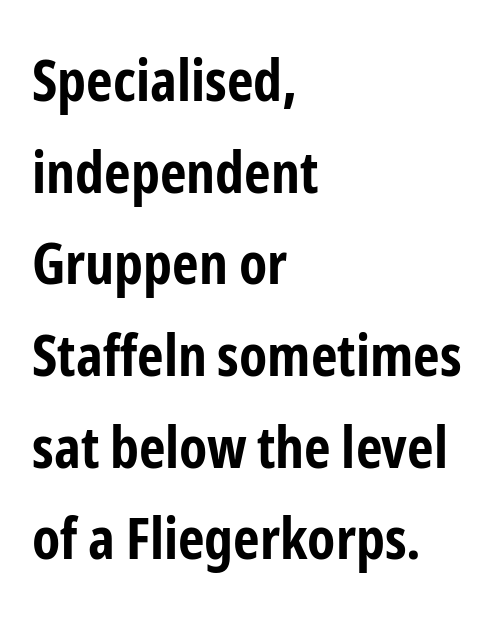
{"serif": "no", "italic": "no", "bold": "yes", "weight": "bold", "width": "condensed", "stroke_contrast": "low", "x_height": "medium", "monospaced": "no", "underline": "no", "align": "left", "line_spacing": "normal", "line_spacing_ratio": 1.58, "letter_spacing": "normal", "letter_spacing_em": 0.0, "glyph_px": 58}
